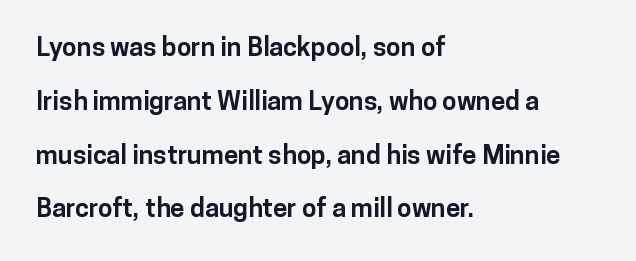
Q: Is the text bold? A: Yes.
Q: Is the text italic (slanted)? A: No, it is upright.
Q: Is the text underlined? A: No.
Q: How is the paragraph aligned? A: Left-aligned.
Q: Is the spacing between letters normal or unusually wide? A: Normal.
Q: Is the spacing between lines tight, normal or loose? A: Loose.
